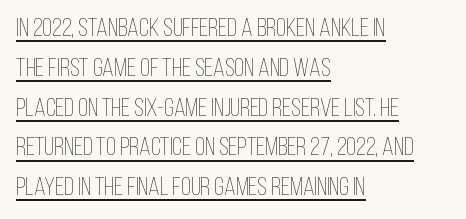
The rendering uses a moderate line-height, typical for paragraphs. The passage shown has conventional tracking throughout. The letters stand straight up with perfectly vertical stems. The rendering anchors every line to the left-hand side. Honestly, the underline is the first thing you notice here.
